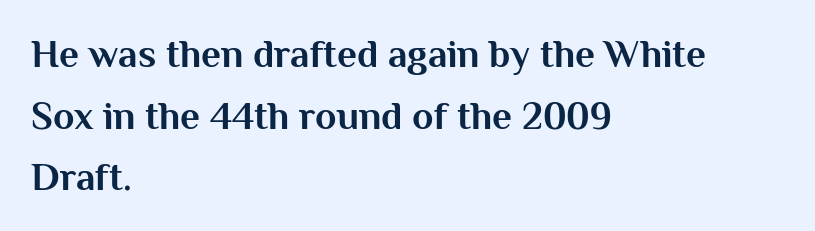
You could not count columns in this text — the font is proportionally spaced. Nope, no serifs anywhere on these letters. Quick note: not italic, upright. Inter-character spacing is left at the font's built-in metrics. Vertical spacing — default.
